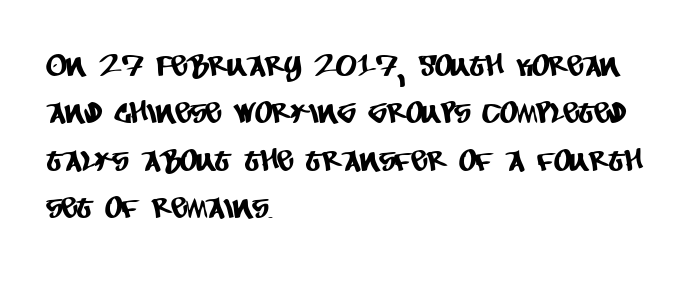
Leftover space on each line is placed entirely after the last word. Tracking value appears to be zero — textbook default spacing. The line-height multiplier appears to be the usual default. I'd call this a sans setting — the letters go barefoot. Anything drawn beneath the words? Only blank space.
